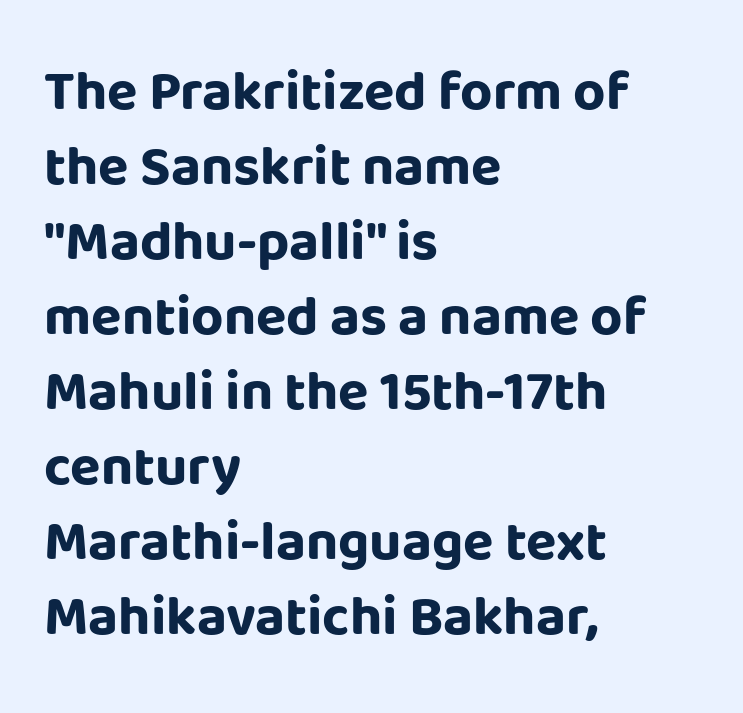
The image shows 56 px bold sans-serif type, upright; set left-aligned, normal line spacing (1.34x), normal letter spacing, not underlined; low stroke contrast and a large x-height.
